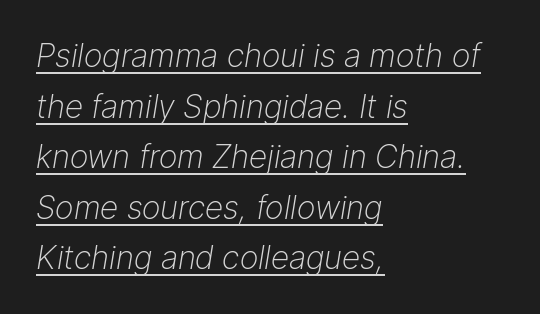
Here the glyphs are tracked normally, forming tight word shapes. The letters advance in unequal steps, a hallmark of proportional type. A typesetter would call this leading conventional body-copy spacing. The face looks like a standard text weight, possibly lighter. In designer terms, the underline attribute is active on this setting.
